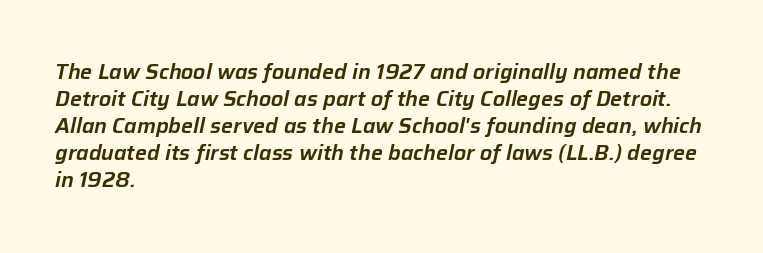
Q: Is the text italic (slanted)? A: Yes, it leans right by about 12 degrees.
Q: Is the text underlined? A: No.
Q: How is the paragraph aligned? A: Left-aligned.
Q: Is the spacing between letters normal or unusually wide? A: Normal.
Q: Is the spacing between lines tight, normal or loose? A: Normal.
